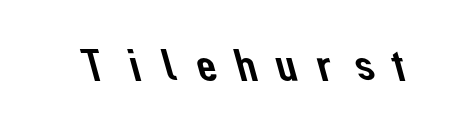
Q: Is the typeface a serif or a sans-serif typeface? A: Sans-serif.
Q: Is the text underlined? A: No.
Q: Is the spacing between letters normal or unusually wide? A: Unusually wide.
Q: Width (condensed, normal, or wide)? A: Normal.
Q: Stroke contrast? A: Low.
Q: x-height? A: Medium.
Q: Monospaced? A: No.
